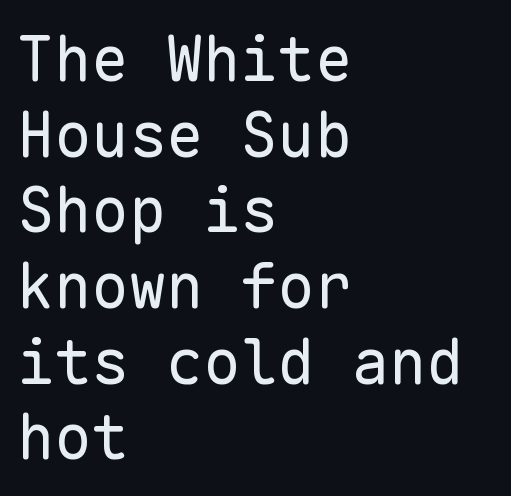
{"serif": "no", "italic": "no", "bold": "no", "weight": "regular", "width": "normal", "stroke_contrast": "low", "x_height": "medium", "monospaced": "yes", "underline": "no", "align": "left", "line_spacing_ratio": 1.22, "letter_spacing": "normal", "letter_spacing_em": 0.0, "glyph_px": 62}
